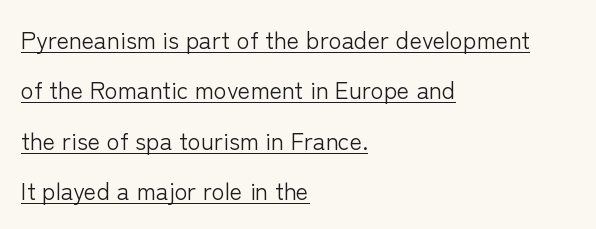
{"italic": "no", "bold": "no", "underline": "yes", "align": "left", "line_spacing": "loose", "line_spacing_ratio": 2.1, "letter_spacing": "normal", "letter_spacing_em": 0.0, "glyph_px": 24}
